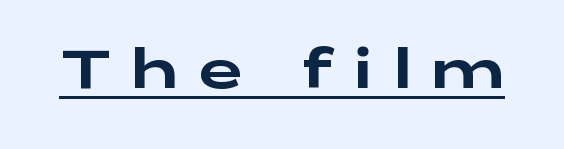
Q: Is the text italic (slanted)? A: No, it is upright.
Q: Is the typeface a serif or a sans-serif typeface? A: Sans-serif.
Q: Is the text underlined? A: Yes.
Q: Is the spacing between letters normal or unusually wide? A: Unusually wide.
Q: Width (condensed, normal, or wide)? A: Wide.
Q: Stroke contrast? A: Low.
Q: x-height? A: Medium.
Q: Monospaced? A: No.
